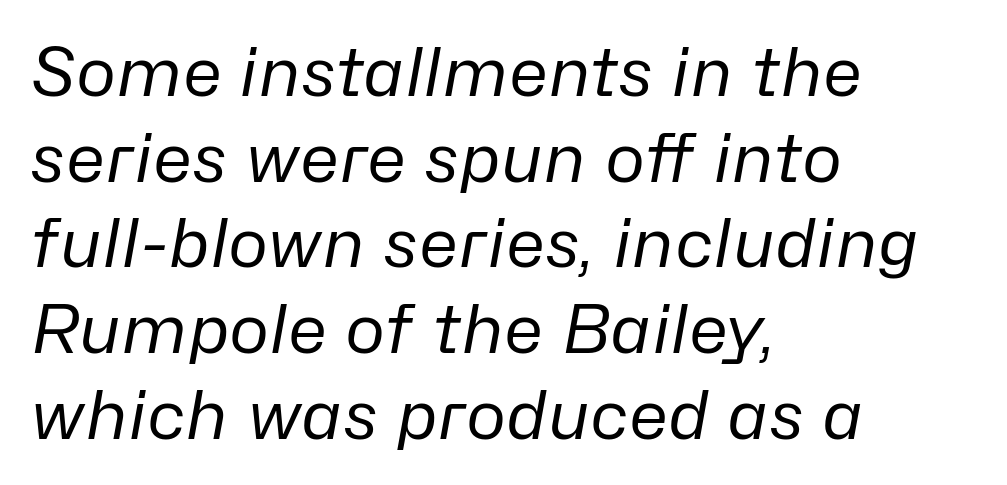
Looks like regular typesetting: each glyph gets only the width it needs. Line spacing here is normal. The space directly below the letters is spotless. Style check: oblique. Nobody touched the tracking dial on this one.
